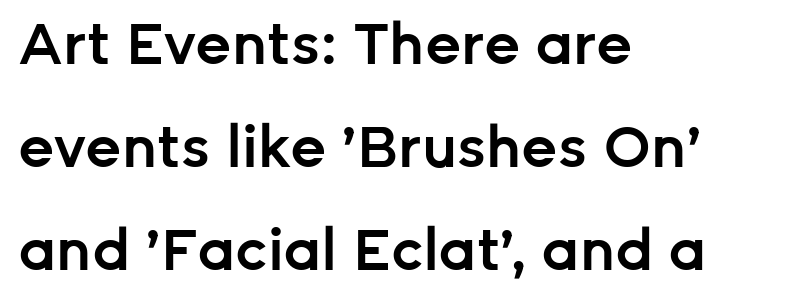
The image shows 57 px semibold sans-serif type, upright; set left-aligned, line spacing 1.81x, normal letter spacing, not underlined; low stroke contrast and a medium x-height.
